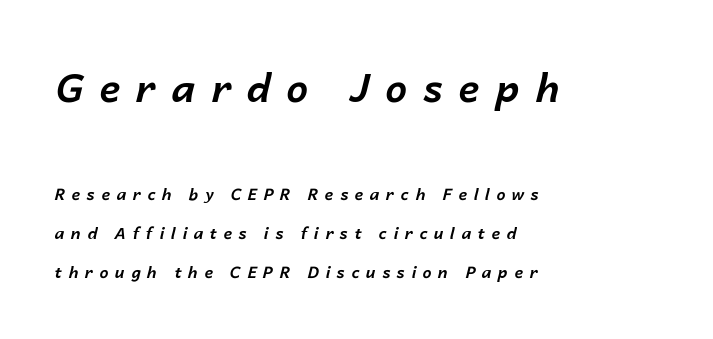
Q: Is the text bold? A: Yes.
Q: Is the text italic (slanted)? A: Yes, it leans right by about 14 degrees.
Q: Is the text underlined? A: No.
Q: How is the paragraph aligned? A: Left-aligned.
Q: Is the spacing between letters normal or unusually wide? A: Unusually wide.
Q: Is the spacing between lines tight, normal or loose? A: Loose.
Q: Which block of text is set in a larger size, the first (top) or the second (bottom)? A: The first (top) one.
Q: Width (condensed, normal, or wide)? A: Normal.
Q: Stroke contrast? A: Low.
Q: x-height? A: Medium.
Q: Monospaced? A: No.
